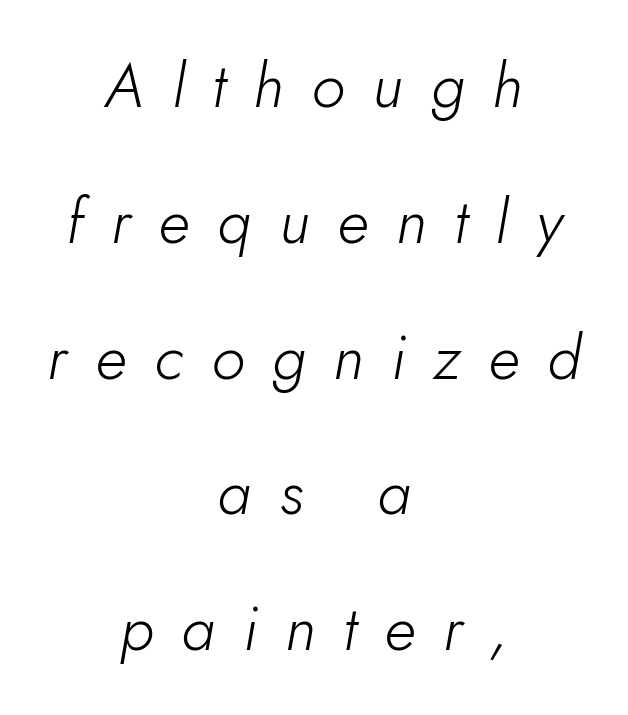
{"italic": "yes", "lean": "right", "slant_degrees": 5, "bold": "no", "weight": "light", "width": "normal", "stroke_contrast": "low", "x_height": "small", "monospaced": "no", "underline": "no", "align": "center", "line_spacing": "loose", "line_spacing_ratio": 2.19, "letter_spacing": "wide", "letter_spacing_em": 0.45, "glyph_px": 62}
